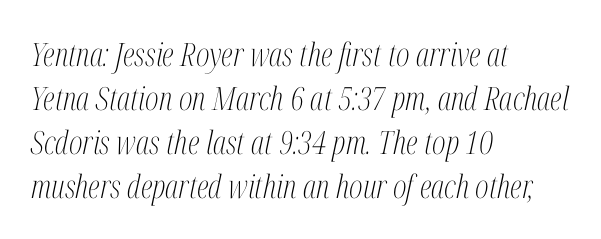
The image shows 32 px light, condensed serif type, italic (leaning right); set left-aligned, normal line spacing (1.37x), normal letter spacing, not underlined; medium stroke contrast and a medium x-height.
